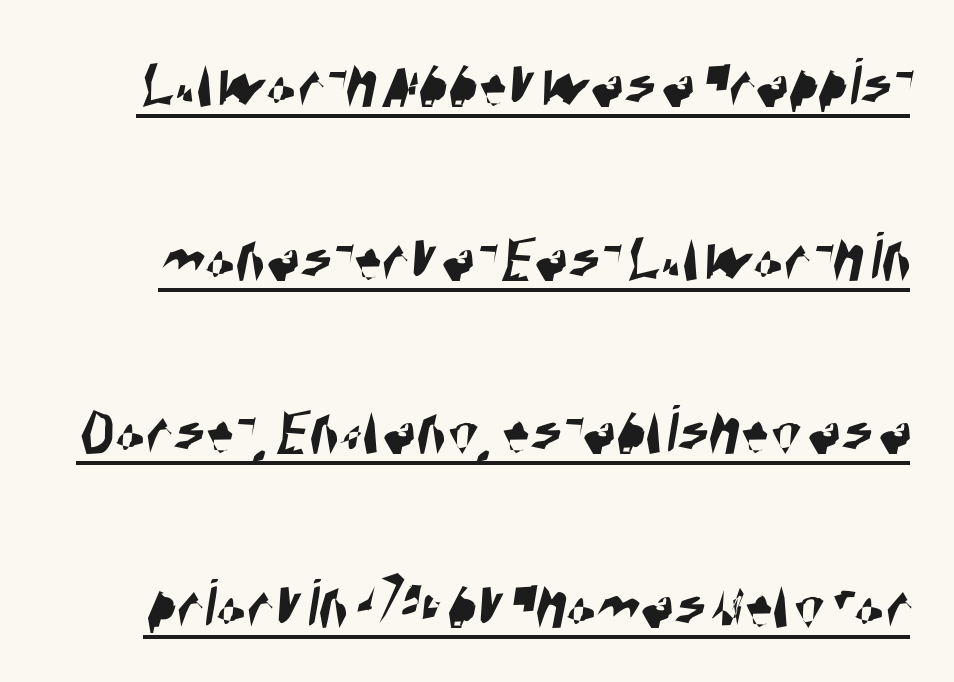
The image shows 70 px condensed sans-serif type; set loose line spacing (2.48x), normal letter spacing, underlined; high stroke contrast and a large x-height.
